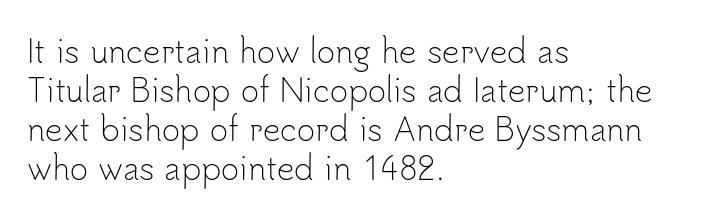
Here the glyphs are tracked normally, forming tight word shapes. The letters stand upright; this is a roman face. Regular leading. Unlike a traditional serif, this face leaves its strokes unadorned. The space directly below the letters is spotless. Character widths vary here, with narrow letters taking less room than wide ones.
